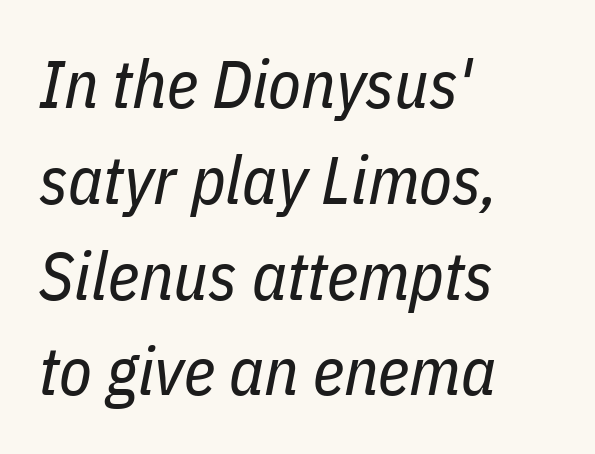
{"italic": "yes", "lean": "right", "slant_degrees": 11, "bold": "no", "weight": "regular", "width": "condensed", "stroke_contrast": "low", "x_height": "medium", "monospaced": "no", "underline": "no", "align": "left", "line_spacing": "normal", "line_spacing_ratio": 1.43, "letter_spacing": "normal", "letter_spacing_em": 0.0, "glyph_px": 67}
